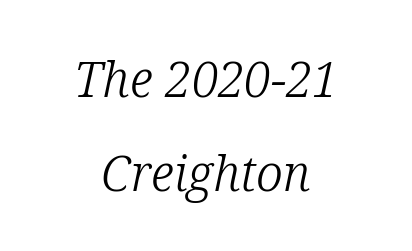
{"serif": "yes", "italic": "yes", "lean": "right", "slant_degrees": 12, "bold": "no", "weight": "light", "width": "normal", "stroke_contrast": "low", "x_height": "medium", "monospaced": "no", "underline": "no", "align": "center", "line_spacing": "loose", "line_spacing_ratio": 1.92, "letter_spacing": "normal", "letter_spacing_em": 0.0, "glyph_px": 49}
